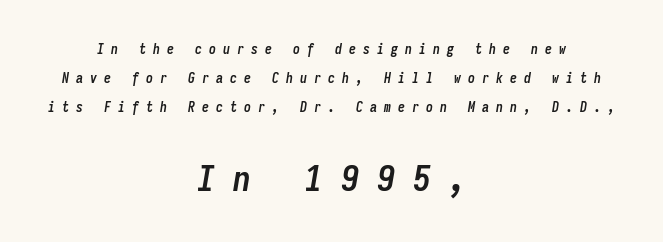
How are the letters spaced? Widely, with obvious added tracking. Is this a fixed-width face? Yes — each glyph sits in an identical cell. The passage is arranged like a title page — every line centered. Would a proofreader flag this as italicized? Yes.
